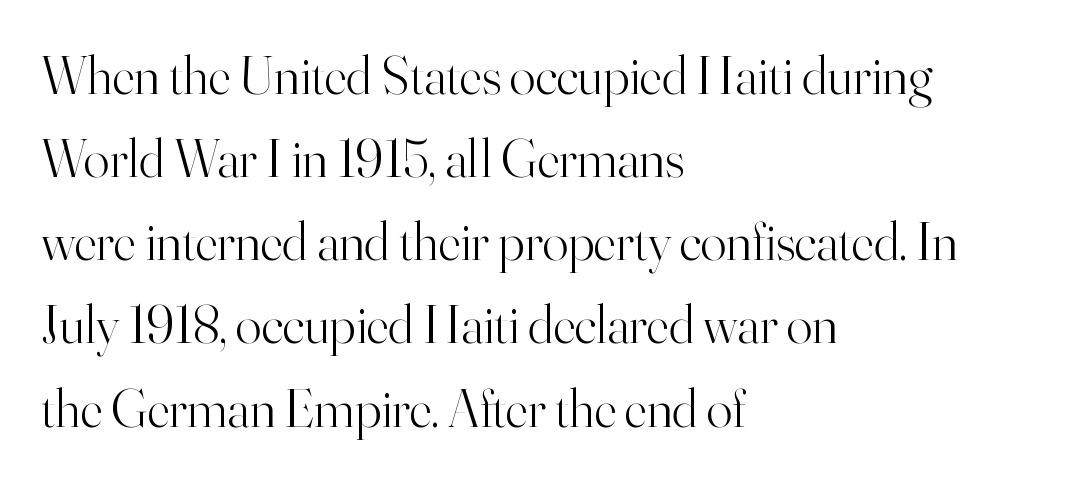
Q: Is the text bold? A: No.
Q: Is the text italic (slanted)? A: No, it is upright.
Q: Is the typeface a serif or a sans-serif typeface? A: Serif.
Q: Is the text underlined? A: No.
Q: How is the paragraph aligned? A: Left-aligned.
Q: Is the spacing between letters normal or unusually wide? A: Normal.
Q: Is the spacing between lines tight, normal or loose? A: Normal.
Q: Width (condensed, normal, or wide)? A: Normal.
Q: Stroke contrast? A: High.
Q: x-height? A: Small.
Q: Monospaced? A: No.
